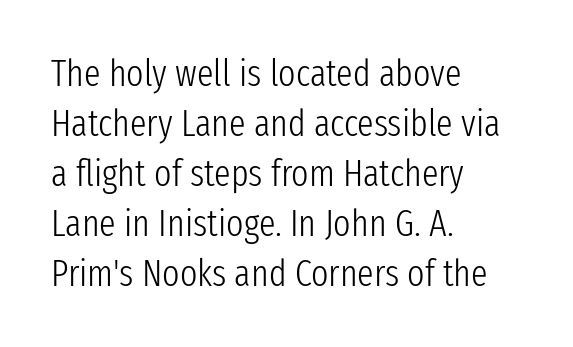
This block has exactly the height ordinary leading produces. The glyphs in this specimen are sans serif. Anything drawn beneath the words? Only blank space. No chunkiness to these letters — they're not bold. The typesetter chose a ragged-right arrangement here.
